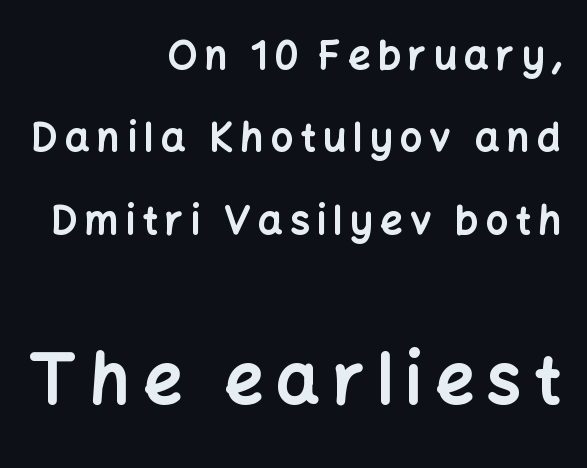
{"serif": "no", "italic": "no", "bold": "yes", "weight": "bold", "width": "normal", "stroke_contrast": "low", "x_height": "medium", "monospaced": "no", "underline": "no", "align": "right", "line_spacing": "loose", "line_spacing_ratio": 2.11, "larger_block": "second", "size_ratio": 1.74, "glyph_px": 68}
